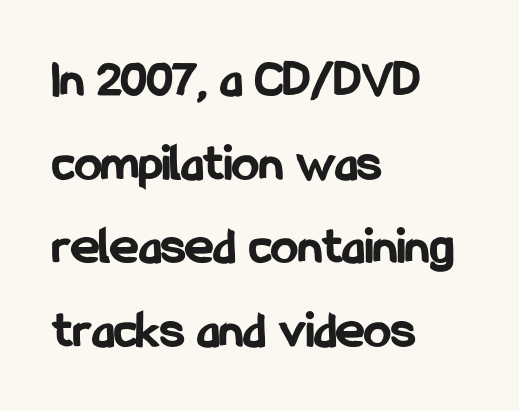
The specimen reads as upright at a glance. Are there feet on the stems? There aren't — it's a sans. The passage is arranged the way most books set body copy — flush left. Rule under the text: the space is simply empty. A typesetter would call this proportional, since set widths differ per character.
